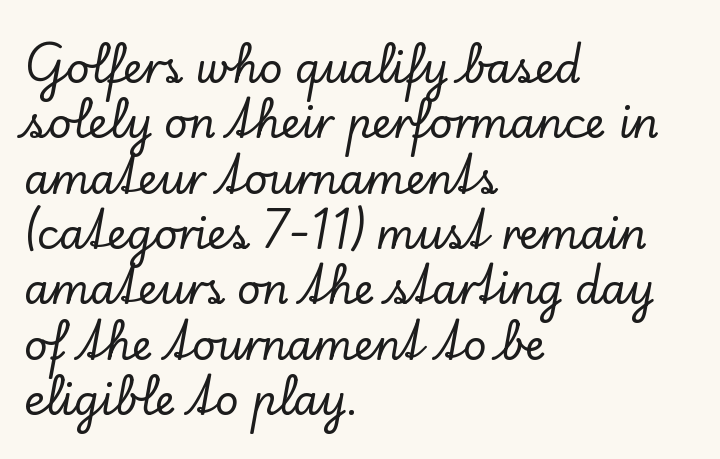
{"serif": "yes", "width": "normal", "stroke_contrast": "low", "x_height": "small", "monospaced": "no", "underline": "no", "align": "left", "line_spacing": "normal", "line_spacing_ratio": 1.35, "letter_spacing": "normal", "letter_spacing_em": 0.0, "glyph_px": 41}
